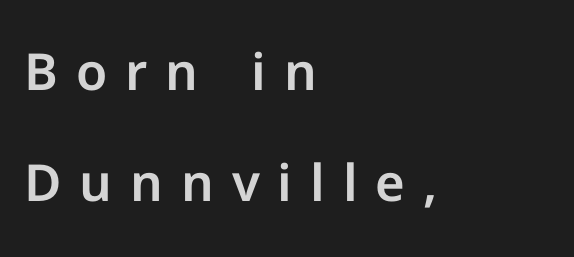
{"serif": "no", "italic": "no", "width": "normal", "stroke_contrast": "low", "x_height": "medium", "monospaced": "no", "underline": "no", "align": "left", "line_spacing": "loose", "line_spacing_ratio": 2.17, "letter_spacing": "wide", "letter_spacing_em": 0.35, "glyph_px": 51}
